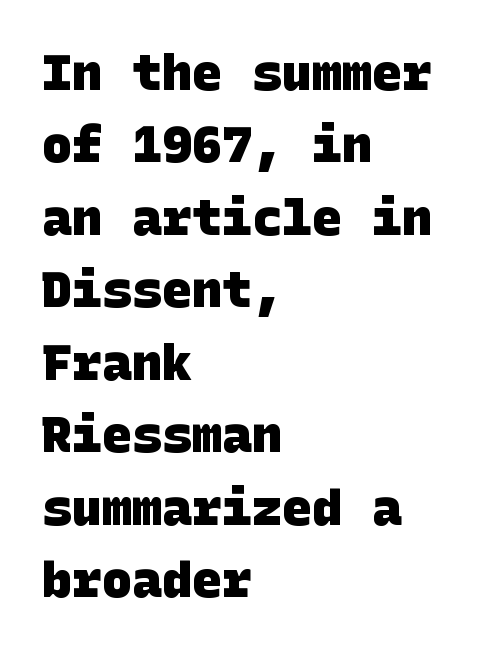
Q: Is the text bold? A: Yes.
Q: Is the typeface a serif or a sans-serif typeface? A: Sans-serif.
Q: Is the text underlined? A: No.
Q: How is the paragraph aligned? A: Left-aligned.
Q: Is the spacing between letters normal or unusually wide? A: Normal.
Q: Is the spacing between lines tight, normal or loose? A: Normal.
Q: Width (condensed, normal, or wide)? A: Normal.
Q: Stroke contrast? A: Low.
Q: x-height? A: Large.
